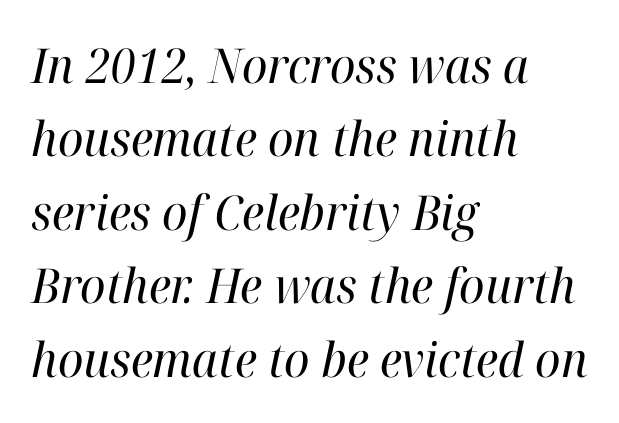
Q: Is the text bold? A: No.
Q: Is the text italic (slanted)? A: Yes, it leans right by about 12 degrees.
Q: Is the typeface a serif or a sans-serif typeface? A: Serif.
Q: Is the text underlined? A: No.
Q: How is the paragraph aligned? A: Left-aligned.
Q: Is the spacing between letters normal or unusually wide? A: Normal.
Q: Is the spacing between lines tight, normal or loose? A: Normal.
Q: Width (condensed, normal, or wide)? A: Normal.
Q: Stroke contrast? A: High.
Q: x-height? A: Medium.
Q: Monospaced? A: No.
